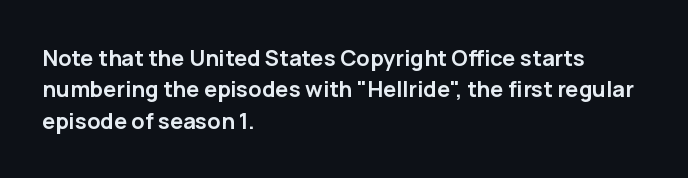
Q: Is the text bold? A: Yes.
Q: Is the text italic (slanted)? A: No, it is upright.
Q: Is the text underlined? A: No.
Q: How is the paragraph aligned? A: Left-aligned.
Q: Is the spacing between letters normal or unusually wide? A: Normal.
Q: Is the spacing between lines tight, normal or loose? A: Normal.
